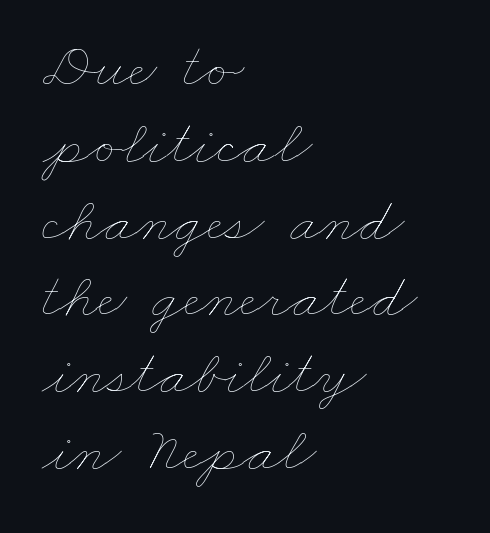
The image shows 64 px thin, wide type; set left-aligned, line spacing 1.2x, normal letter spacing, not underlined; low stroke contrast and a small x-height.
